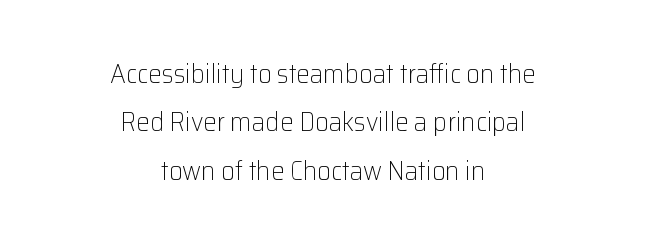
Q: Is the text bold? A: No.
Q: Is the text italic (slanted)? A: No, it is upright.
Q: Is the text underlined? A: No.
Q: How is the paragraph aligned? A: Centered.
Q: Is the spacing between letters normal or unusually wide? A: Normal.
